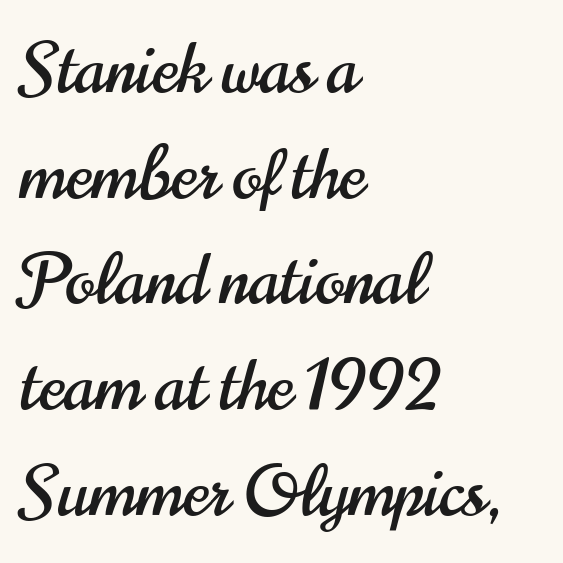
Q: Is the text italic (slanted)? A: Yes.
Q: Is the typeface a serif or a sans-serif typeface? A: Sans-serif.
Q: Is the text underlined? A: No.
Q: How is the paragraph aligned? A: Left-aligned.
Q: Is the spacing between letters normal or unusually wide? A: Normal.
Q: Is the spacing between lines tight, normal or loose? A: Normal.
Q: Width (condensed, normal, or wide)? A: Condensed.
Q: Stroke contrast? A: High.
Q: x-height? A: Small.
Q: Monospaced? A: No.
